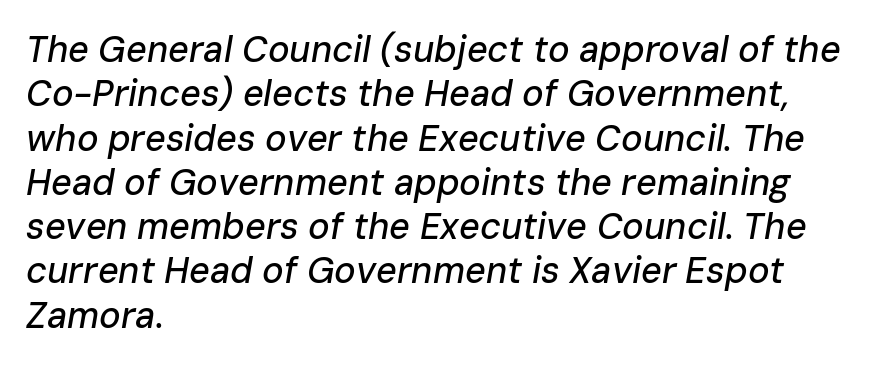
The font's italic variant was chosen for this text. Every row of glyphs begins at an identical x-position on the left. This sample has the flowing, uneven cadence of proportional lettering. The gaps between neighbouring characters are ordinary and unremarkable.
